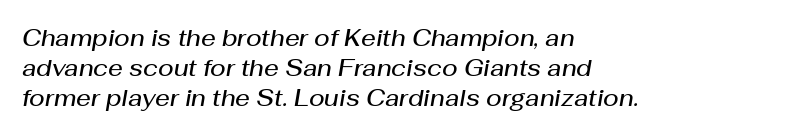
As a designer I'd log this as weight 600, semibold. Nobody touched the tracking dial on this one. Notice how descenders clear the ascenders below comfortably — that's standard leading. Every row of glyphs begins at an identical x-position on the left.
